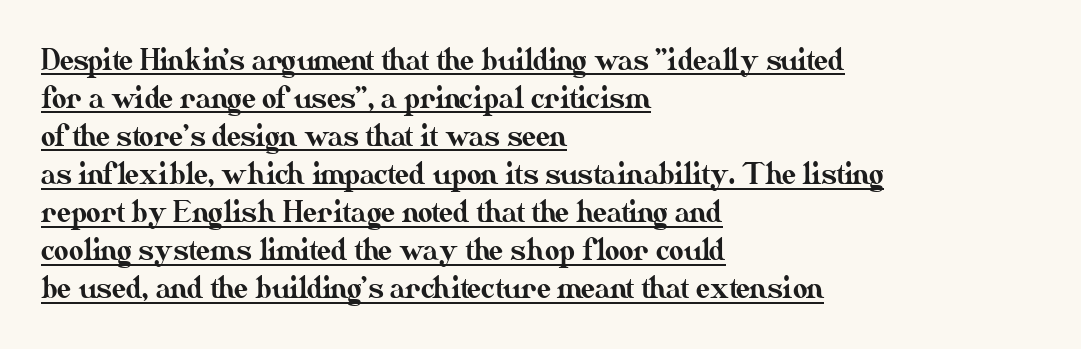
{"italic": "no", "width": "normal", "stroke_contrast": "medium", "x_height": "small", "monospaced": "no", "underline": "yes", "align": "left", "line_spacing": "normal", "line_spacing_ratio": 1.36, "letter_spacing": "normal", "letter_spacing_em": 0.0, "glyph_px": 28}
